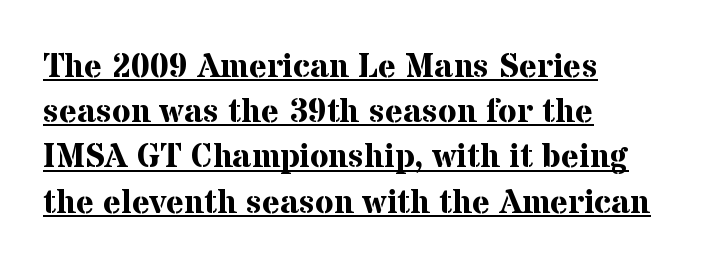
{"serif": "yes", "italic": "no", "bold": "yes", "weight": "bold", "width": "normal", "stroke_contrast": "medium", "x_height": "medium", "monospaced": "no", "underline": "yes", "align": "left", "line_spacing": "normal", "line_spacing_ratio": 1.33, "letter_spacing": "normal", "letter_spacing_em": 0.0, "glyph_px": 34}
